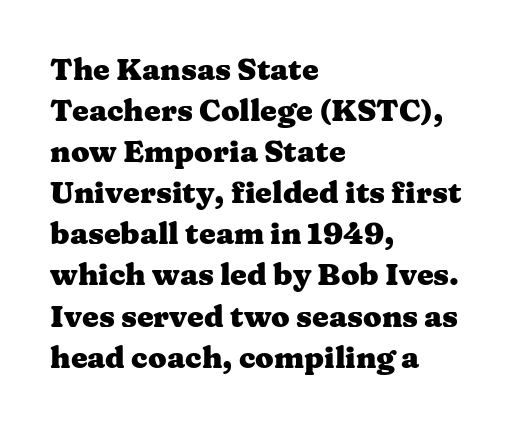
{"serif": "yes", "italic": "no", "bold": "yes", "weight": "heavy", "width": "wide", "stroke_contrast": "medium", "x_height": "medium", "monospaced": "no", "underline": "no", "align": "left", "line_spacing": "normal", "line_spacing_ratio": 1.37, "letter_spacing": "normal", "letter_spacing_em": 0.0, "glyph_px": 30}
